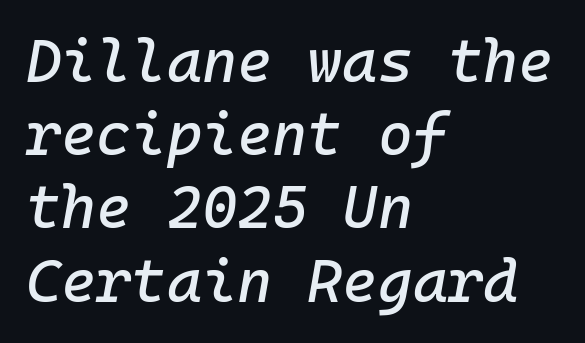
The image shows 60 px text type, italic (leaning right), monospaced; set left-aligned, line spacing 1.22x, normal letter spacing, not underlined; low stroke contrast and a medium x-height.
